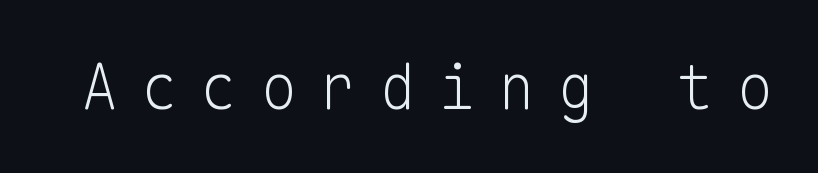
{"serif": "no", "italic": "no", "bold": "no", "weight": "light", "width": "normal", "stroke_contrast": "low", "x_height": "medium", "monospaced": "yes", "underline": "no", "letter_spacing": "wide", "letter_spacing_em": 0.36, "glyph_px": 62}
